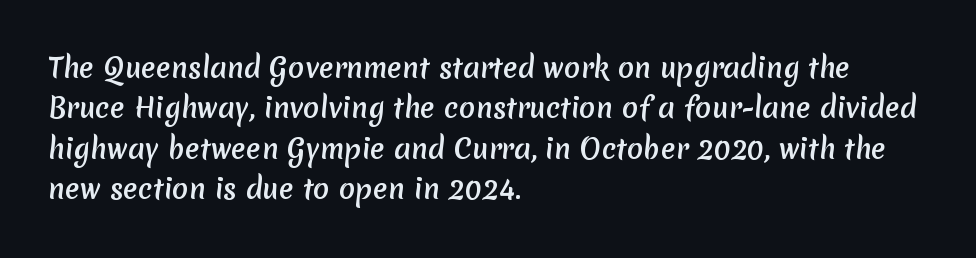
Q: Is the text underlined? A: No.
Q: How is the paragraph aligned? A: Left-aligned.
Q: Is the spacing between letters normal or unusually wide? A: Normal.
Q: Is the spacing between lines tight, normal or loose? A: Normal.
